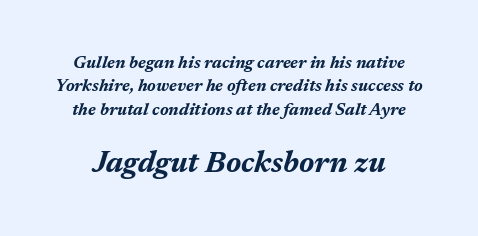
The image shows 30 px bold type, italic (leaning right); set normal line spacing (1.38x), normal letter spacing, not underlined; the second (bottom) block is 1.76x larger; medium stroke contrast and a medium x-height.
